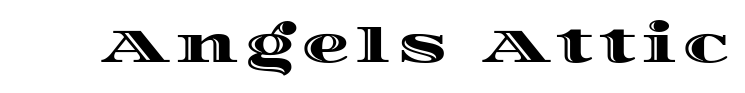
The image shows 48 px wide type, upright; set not underlined; a large x-height.
